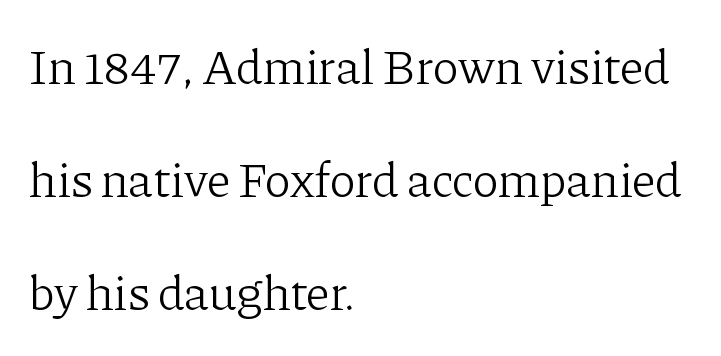
{"serif": "yes", "italic": "no", "bold": "no", "weight": "light", "width": "normal", "stroke_contrast": "low", "x_height": "medium", "monospaced": "no", "underline": "no", "align": "left", "line_spacing": "loose", "line_spacing_ratio": 2.31, "letter_spacing": "normal", "letter_spacing_em": 0.0, "glyph_px": 49}
